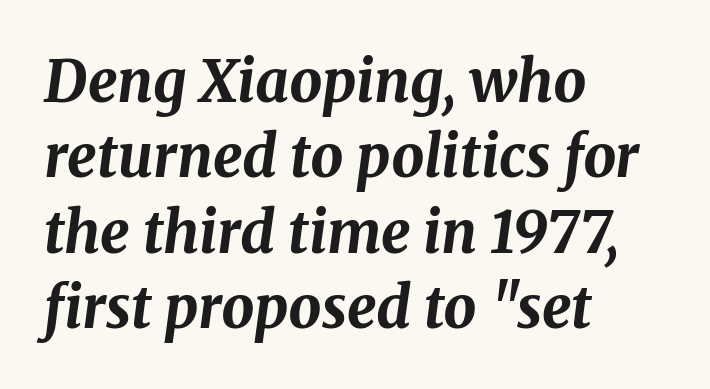
The rag falls on the right side of this text block. Has an underline been added? It has not. Posture: slanted. Pretty heavy lettering here — definitely bold. Nothing unusual about the tracking: characters are spaced as the font intends. Character widths vary here, with narrow letters taking less room than wide ones.
